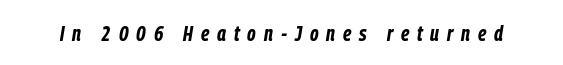
Q: Is the text bold? A: Yes.
Q: Is the text italic (slanted)? A: Yes, it leans right by about 9 degrees.
Q: Is the text underlined? A: No.
Q: Is the spacing between letters normal or unusually wide? A: Unusually wide.
